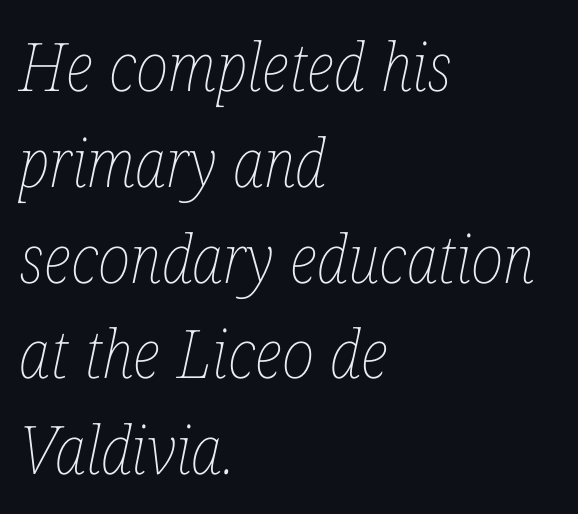
{"italic": "yes", "lean": "right", "slant_degrees": 12, "bold": "no", "weight": "thin", "width": "condensed", "stroke_contrast": "low", "x_height": "medium", "monospaced": "no", "underline": "no", "align": "left", "line_spacing": "normal", "line_spacing_ratio": 1.43, "letter_spacing": "normal", "letter_spacing_em": 0.0, "glyph_px": 67}
